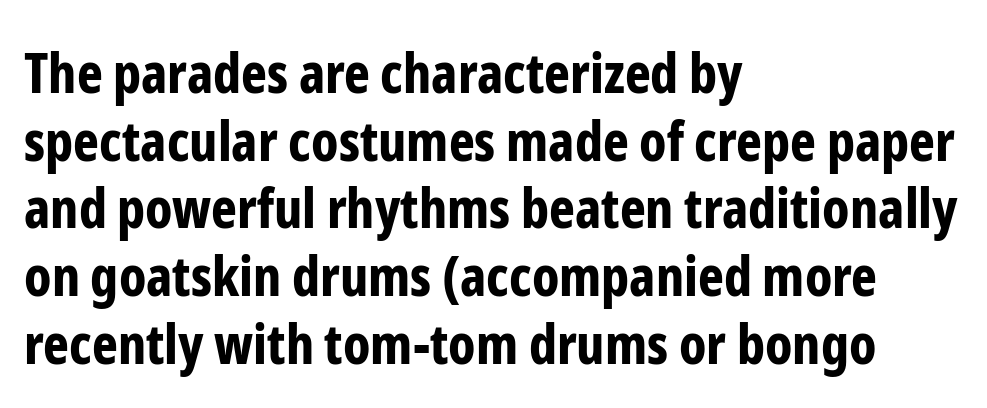
The image shows 55 px bold, condensed sans-serif type, upright; set left-aligned, line spacing 1.23x, normal letter spacing, not underlined; low stroke contrast and a medium x-height.
